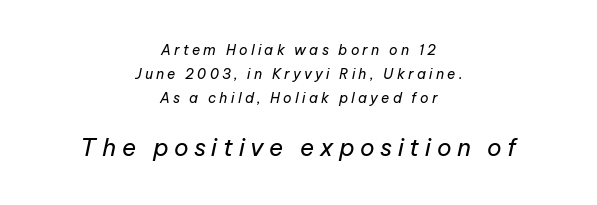
Q: Is the text bold? A: No.
Q: Is the text italic (slanted)? A: Yes, it leans right by about 12 degrees.
Q: Is the text underlined? A: No.
Q: How is the paragraph aligned? A: Centered.
Q: Is the spacing between letters normal or unusually wide? A: Unusually wide.
Q: Which block of text is set in a larger size, the first (top) or the second (bottom)? A: The second (bottom) one.
